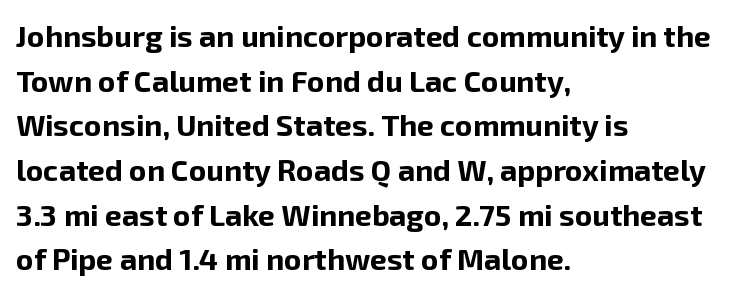
The passage shown is not underscored anywhere. In terms of weight, the rendering is a true, heavy bold. This rendering leaves character spacing at its baseline value. Character widths vary here, with narrow letters taking less room than wide ones.
